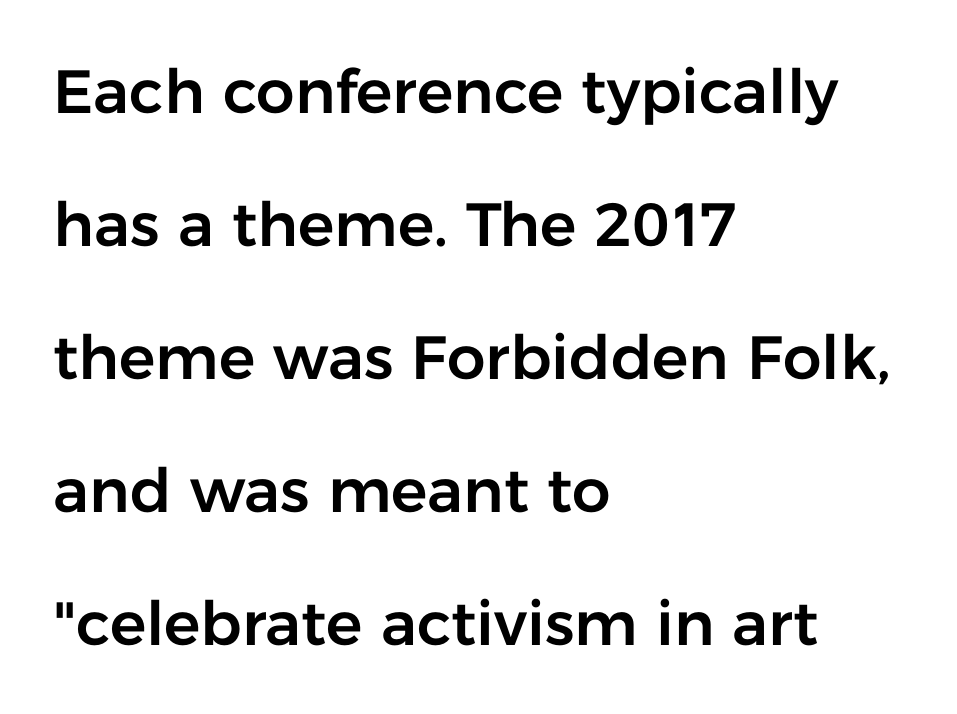
Q: Is the text italic (slanted)? A: No, it is upright.
Q: Is the typeface a serif or a sans-serif typeface? A: Sans-serif.
Q: Is the text underlined? A: No.
Q: How is the paragraph aligned? A: Left-aligned.
Q: Is the spacing between letters normal or unusually wide? A: Normal.
Q: Is the spacing between lines tight, normal or loose? A: Loose.
Q: Width (condensed, normal, or wide)? A: Normal.
Q: Stroke contrast? A: Low.
Q: x-height? A: Medium.
Q: Monospaced? A: No.
